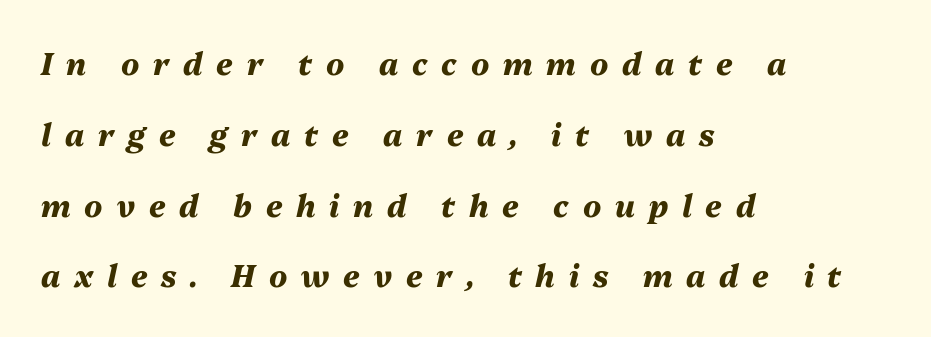
Q: Is the text bold? A: Yes.
Q: Is the text italic (slanted)? A: Yes, it leans right by about 13 degrees.
Q: Is the text underlined? A: No.
Q: How is the paragraph aligned? A: Left-aligned.
Q: Is the spacing between letters normal or unusually wide? A: Unusually wide.
Q: Is the spacing between lines tight, normal or loose? A: Loose.
Q: Width (condensed, normal, or wide)? A: Normal.
Q: Stroke contrast? A: Medium.
Q: x-height? A: Medium.
Q: Monospaced? A: No.
